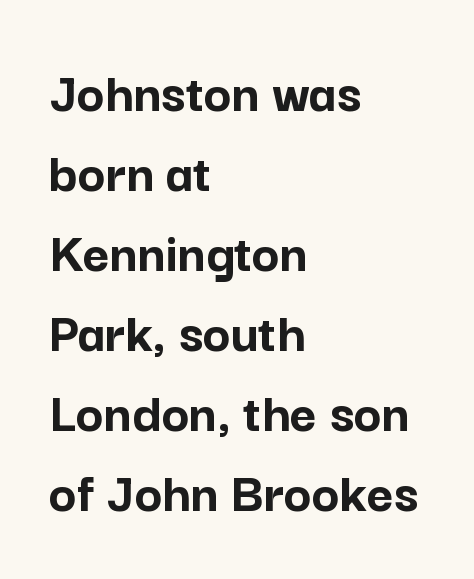
These lines keep a tight, regular rhythm from letter to letter. Decoration check: the copy has no underline. Each line starts at the same left margin while the right side varies. The letters advance in unequal steps, a hallmark of proportional type. Vertically, the passage feels balanced, rows spaced as you'd expect.
